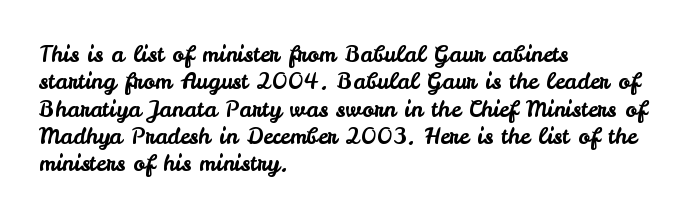
{"underline": "no", "align": "left", "line_spacing_ratio": 1.24, "letter_spacing": "normal", "letter_spacing_em": 0.0, "glyph_px": 22}
